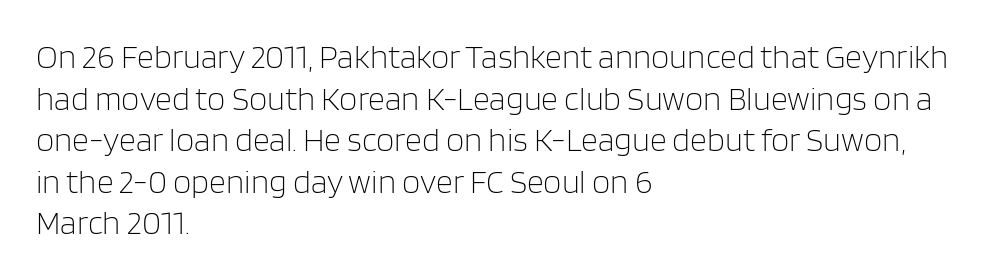
The image shows 33 px light sans-serif type, upright; set left-aligned, normal line spacing (1.26x), normal letter spacing, not underlined; low stroke contrast and a large x-height.
